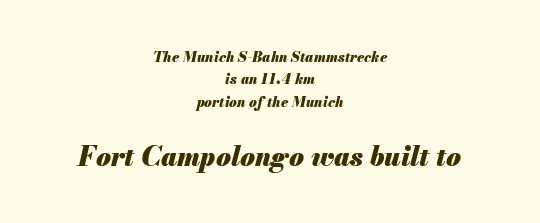
The image shows 27 px bold type, italic (leaning right); set centered, normal line spacing (1.6x), normal letter spacing, not underlined; the second (bottom) block is 1.93x larger.
